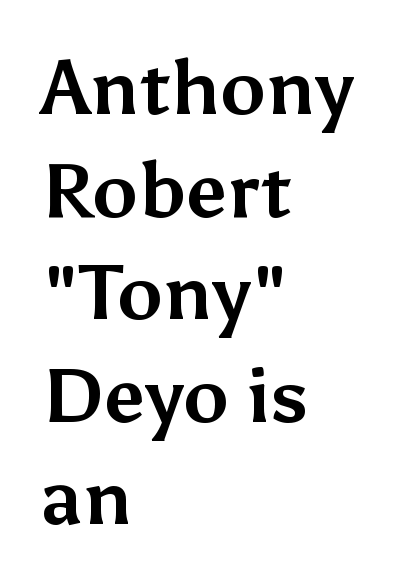
It's the straight-up-and-down kind of type. You could not count columns in this text — the font is proportionally spaced. This sample uses plain, unmodified letter spacing. Words float on clear page, feet unadorned. These lines are set flush left with a ragged right edge.
